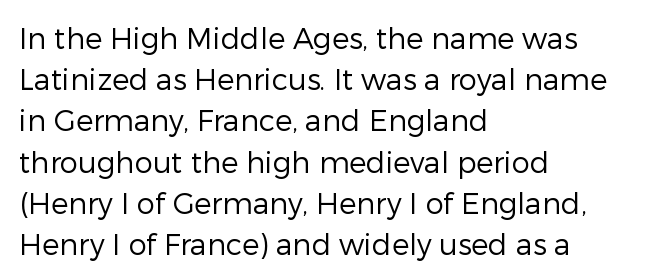
Here the glyphs are tracked normally, forming tight word shapes. The weight tops out at a normal text grade. The letters advance in unequal steps, a hallmark of proportional type. The space between consecutive lines is moderate.
